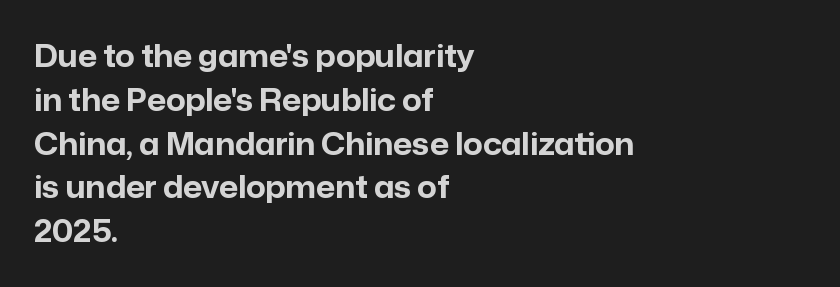
Baseline-to-baseline distance is the conventional proportion of letter height. Unlike italic type, these characters show no tilt at all. Just letters on the line, the space beneath them empty. Think of a printed novel: that variable character pitch is what you see here.
